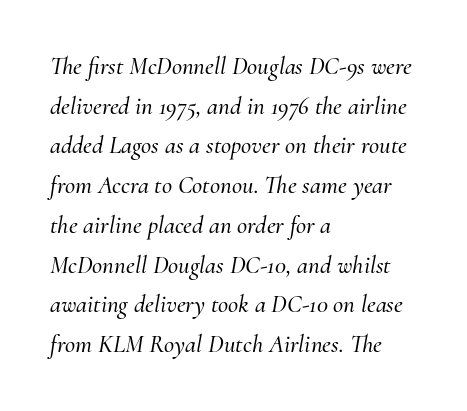
Q: Is the text italic (slanted)? A: Yes, it leans right by about 10 degrees.
Q: Is the text underlined? A: No.
Q: How is the paragraph aligned? A: Left-aligned.
Q: Is the spacing between letters normal or unusually wide? A: Normal.
Q: Is the spacing between lines tight, normal or loose? A: Normal.
